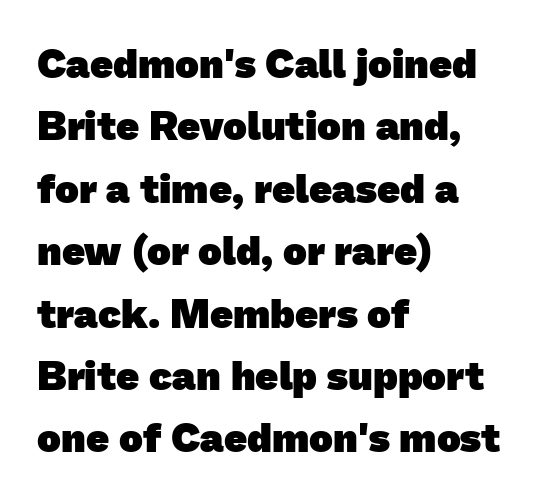
Q: Is the text bold? A: Yes.
Q: Is the typeface a serif or a sans-serif typeface? A: Sans-serif.
Q: Is the text underlined? A: No.
Q: How is the paragraph aligned? A: Left-aligned.
Q: Is the spacing between letters normal or unusually wide? A: Normal.
Q: Is the spacing between lines tight, normal or loose? A: Normal.
Q: Width (condensed, normal, or wide)? A: Normal.
Q: Stroke contrast? A: Low.
Q: x-height? A: Medium.
Q: Monospaced? A: No.
